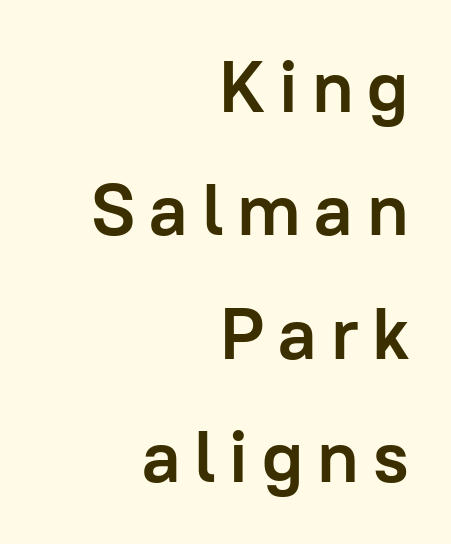
A clean baseline with only descenders dipping below it. Characters remain perfectly vertical along every line. Which margin do the lines hug? The right one — the left edge is uneven. In terms of weight, the rendering is a true, heavy bold. Typographically, this falls in the sans-serif category.
